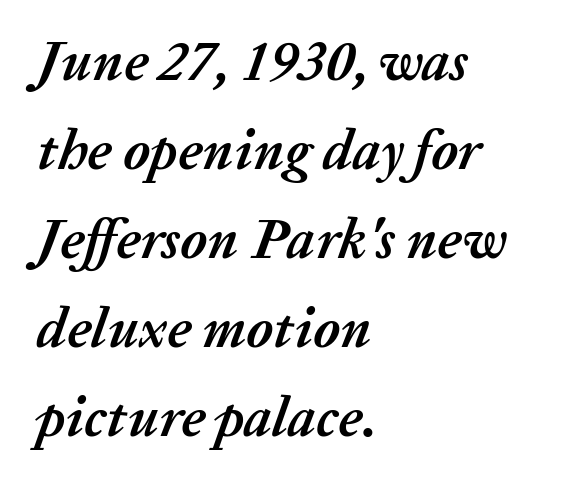
{"italic": "yes", "lean": "right", "slant_degrees": 20, "bold": "yes", "weight": "semibold", "width": "normal", "stroke_contrast": "medium", "x_height": "medium", "monospaced": "no", "underline": "no", "align": "left", "line_spacing": "normal", "line_spacing_ratio": 1.59, "letter_spacing": "normal", "letter_spacing_em": 0.0, "glyph_px": 56}
